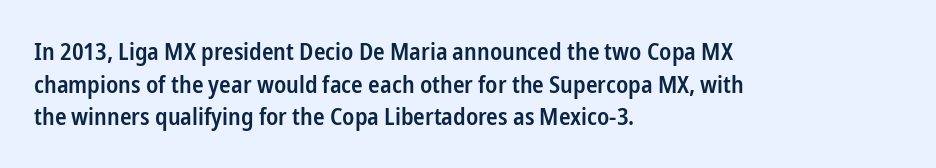
{"italic": "no", "bold": "semi", "underline": "no", "align": "left", "line_spacing": "normal", "line_spacing_ratio": 1.36, "letter_spacing": "normal", "letter_spacing_em": 0.0, "glyph_px": 24}
